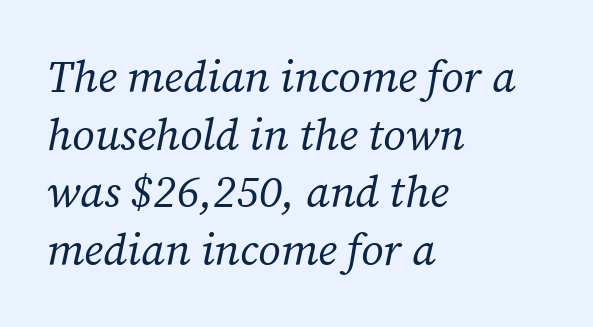
Q: Is the text bold? A: No.
Q: Is the text italic (slanted)? A: Yes, it leans right by about 12 degrees.
Q: Is the typeface a serif or a sans-serif typeface? A: Serif.
Q: Is the text underlined? A: No.
Q: How is the paragraph aligned? A: Left-aligned.
Q: Is the spacing between letters normal or unusually wide? A: Normal.
Q: Is the spacing between lines tight, normal or loose? A: Normal.
Q: Width (condensed, normal, or wide)? A: Normal.
Q: Stroke contrast? A: Low.
Q: x-height? A: Medium.
Q: Monospaced? A: No.
